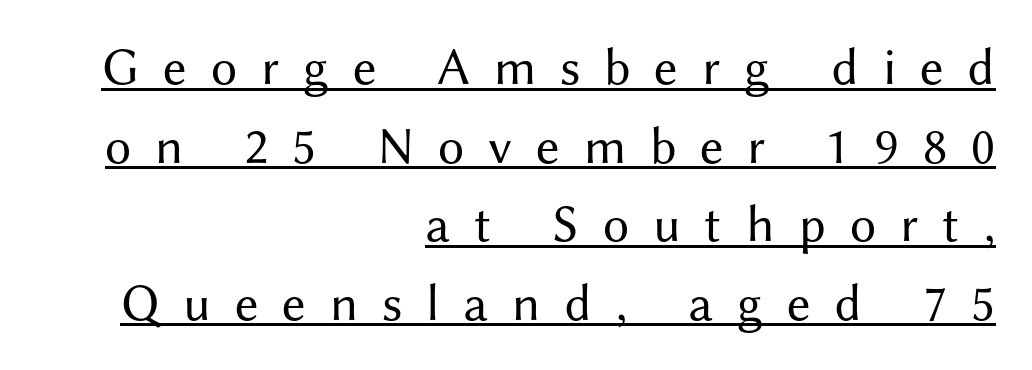
Q: Is the text bold? A: No.
Q: Is the text italic (slanted)? A: No, it is upright.
Q: Is the typeface a serif or a sans-serif typeface? A: Sans-serif.
Q: Is the text underlined? A: Yes.
Q: How is the paragraph aligned? A: Right-aligned.
Q: Is the spacing between letters normal or unusually wide? A: Unusually wide.
Q: Is the spacing between lines tight, normal or loose? A: Normal.
Q: Width (condensed, normal, or wide)? A: Normal.
Q: Stroke contrast? A: Medium.
Q: x-height? A: Medium.
Q: Monospaced? A: No.
